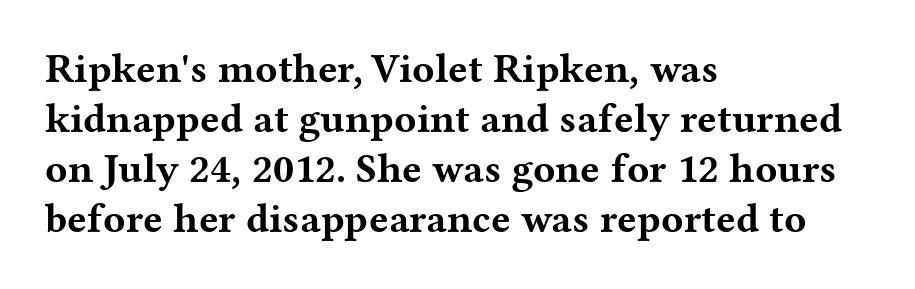
Q: Is the text bold? A: Yes.
Q: Is the text italic (slanted)? A: No, it is upright.
Q: Is the typeface a serif or a sans-serif typeface? A: Serif.
Q: Is the text underlined? A: No.
Q: How is the paragraph aligned? A: Left-aligned.
Q: Is the spacing between letters normal or unusually wide? A: Normal.
Q: Width (condensed, normal, or wide)? A: Wide.
Q: Stroke contrast? A: Medium.
Q: x-height? A: Medium.
Q: Monospaced? A: No.
